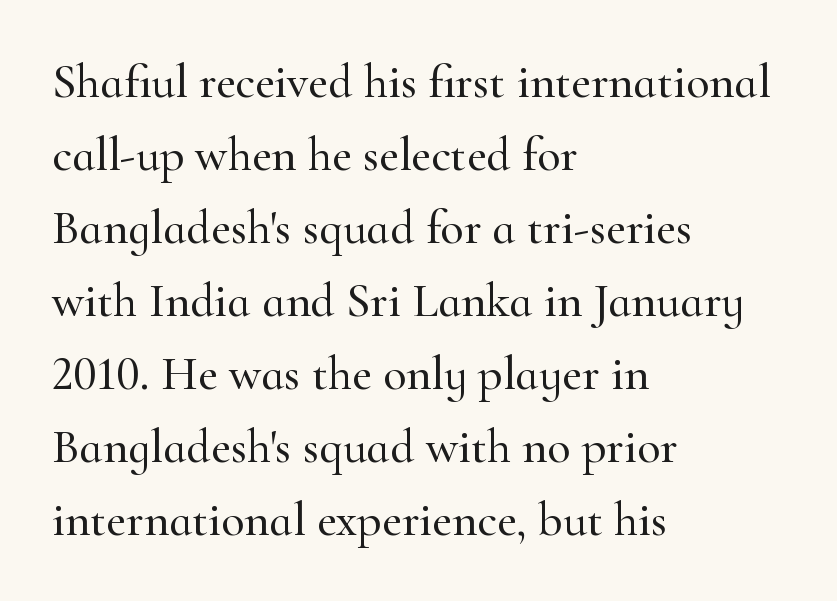
In terms of posture, this sample is upright. Nothing unusual about the tracking: characters are spaced as the font intends. Is there much room between lines? A standard amount, neither cramped nor airy. The face used here is proportionally spaced, like ordinary book or web type.
